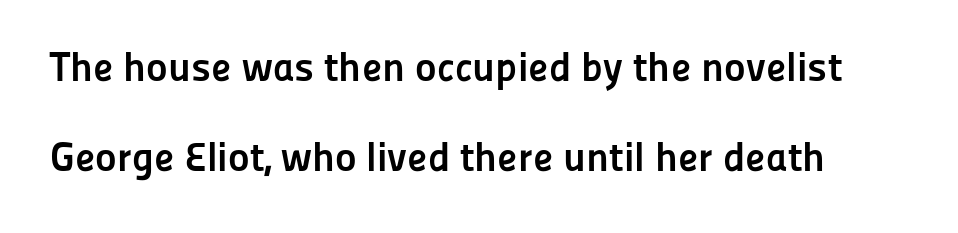
The image shows 41 px semibold sans-serif type, upright; set loose line spacing (2.2x), normal letter spacing, not underlined; low stroke contrast and a medium x-height.
